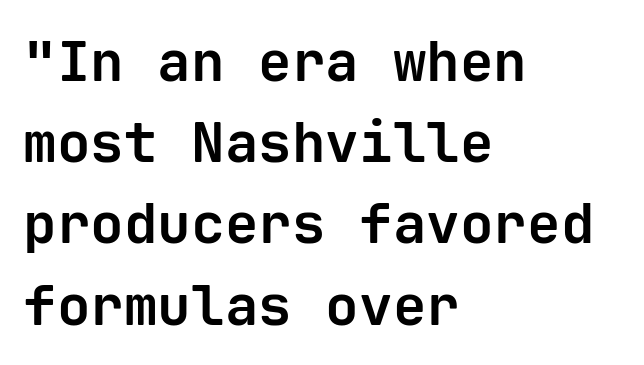
Characters remain perfectly vertical along every line. Fixed-width glyphs throughout — classic coding-font behaviour. The passage shown is emphatically bold. These lines sit exactly where default settings would place them.
